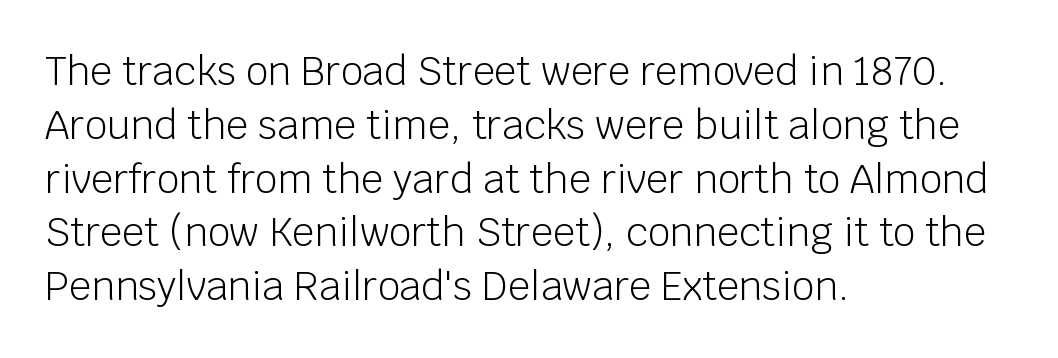
The image shows 39 px light sans-serif type, upright; set left-aligned, normal line spacing (1.38x), normal letter spacing, not underlined; low stroke contrast and a large x-height.
